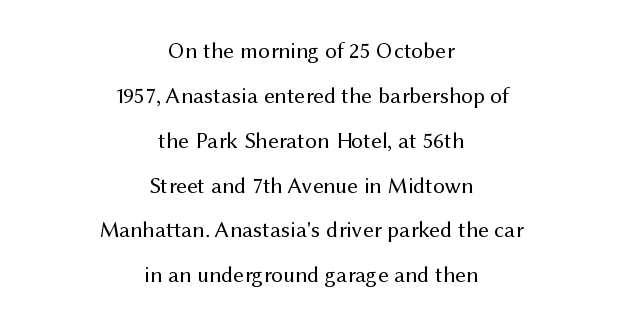
{"italic": "no", "bold": "no", "underline": "no", "align": "center", "line_spacing": "loose", "line_spacing_ratio": 1.95, "letter_spacing": "normal", "letter_spacing_em": 0.0, "glyph_px": 23}
